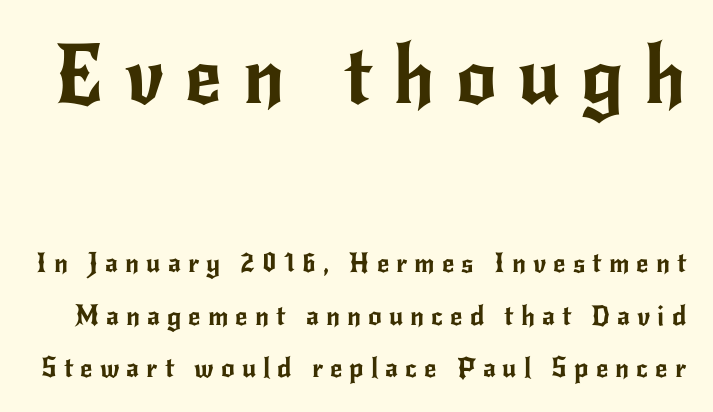
The vertical gap from one line to the next is large. This rendering widens character spacing well past its baseline value. Descenders are the only things crossing below the line. Character widths vary here, with narrow letters taking less room than wide ones. Characters remain perfectly vertical along every line.
